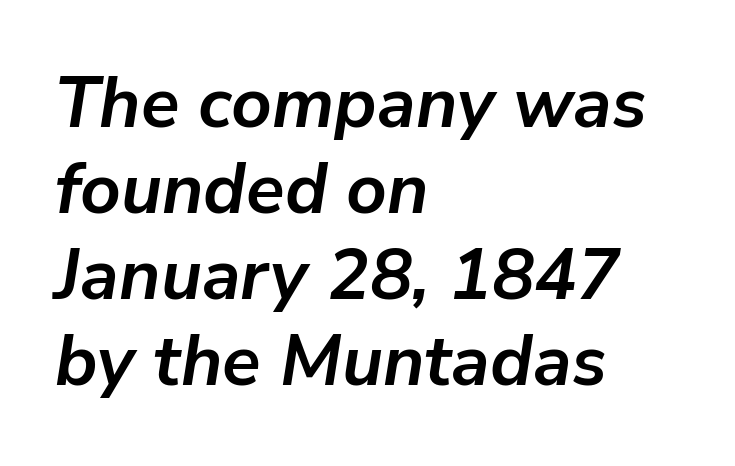
Q: Is the text bold? A: Yes.
Q: Is the text italic (slanted)? A: Yes, it leans right by about 9 degrees.
Q: Is the text underlined? A: No.
Q: How is the paragraph aligned? A: Left-aligned.
Q: Is the spacing between letters normal or unusually wide? A: Normal.
Q: Width (condensed, normal, or wide)? A: Normal.
Q: Stroke contrast? A: Low.
Q: x-height? A: Medium.
Q: Monospaced? A: No.
